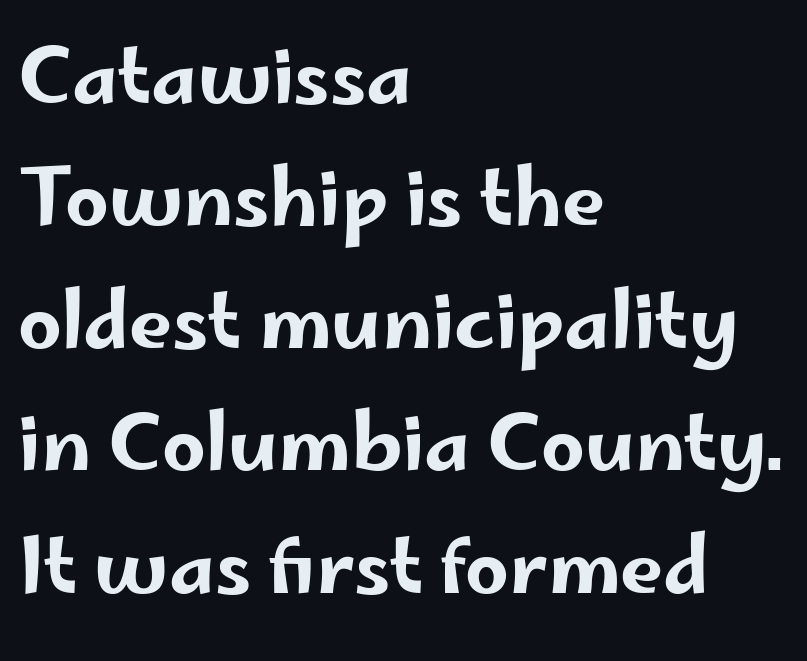
{"serif": "no", "italic": "no", "width": "wide", "stroke_contrast": "low", "x_height": "small", "monospaced": "no", "underline": "no", "align": "left", "line_spacing": "normal", "line_spacing_ratio": 1.59, "letter_spacing": "normal", "letter_spacing_em": 0.0, "glyph_px": 77}
